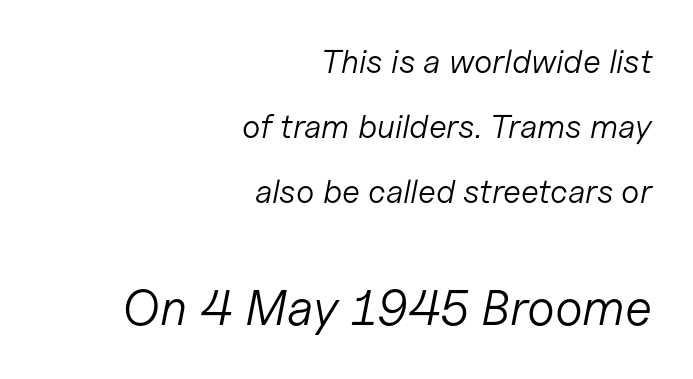
The letterforms sit shoulder to shoulder at normal distance. Weight: in the light-to-regular range. The passage shown stacks its lines with a broad gap. In CSS terms this would be text-align: right. The baseline area is clear. Is this a fixed-width face? No — the glyphs have proportional, varying widths.
